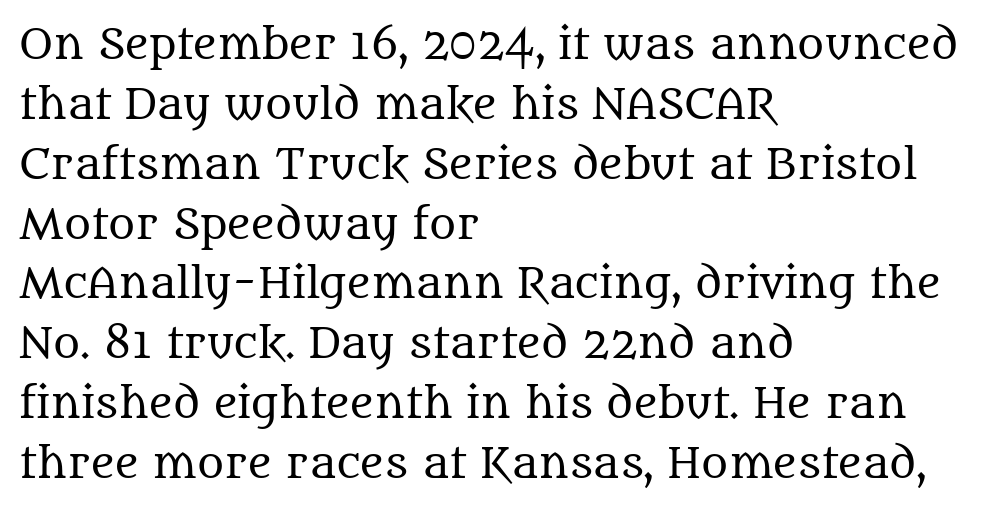
The image shows 41 px regular-weight serif type, upright; set left-aligned, normal line spacing (1.46x), normal letter spacing, not underlined; medium stroke contrast and a large x-height.
